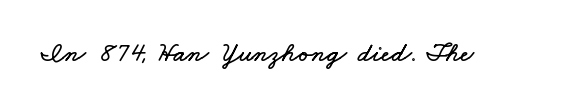
The image shows 28 px wide type; set normal letter spacing, not underlined; low stroke contrast and a small x-height.
